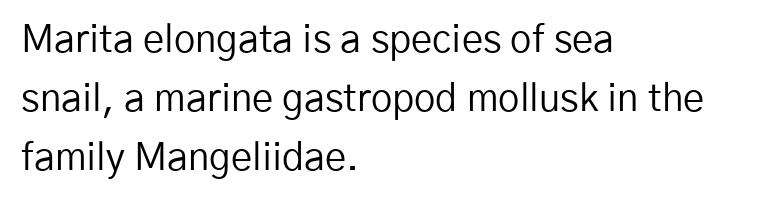
The weight would be labelled regular, book, light, or lighter still. These lines sit exactly where default settings would place them. Characters remain perfectly vertical along every line. The type is set solid horizontally, with unmodified tracking. The typesetter chose a ragged-right arrangement here. Is this a sans? Yes — the strokes have no serifs.
